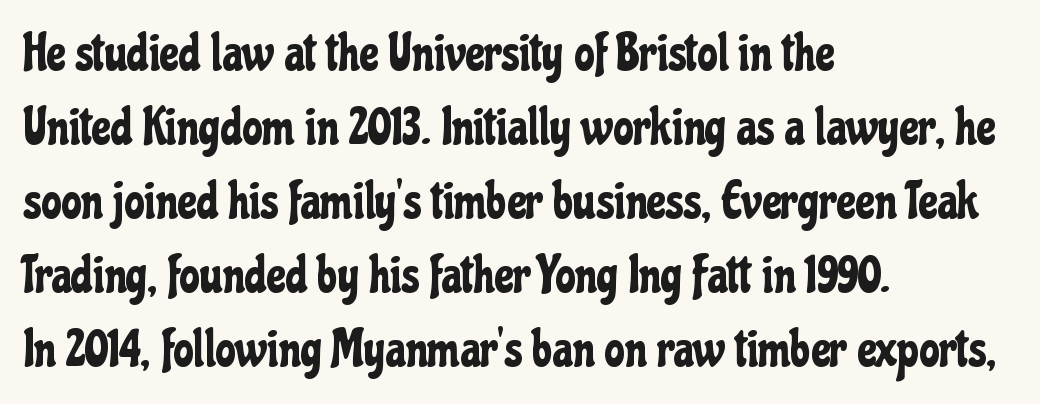
The image shows 51 px condensed sans-serif type, upright; set left-aligned, normal line spacing (1.45x), normal letter spacing, not underlined; low stroke contrast and a medium x-height.
